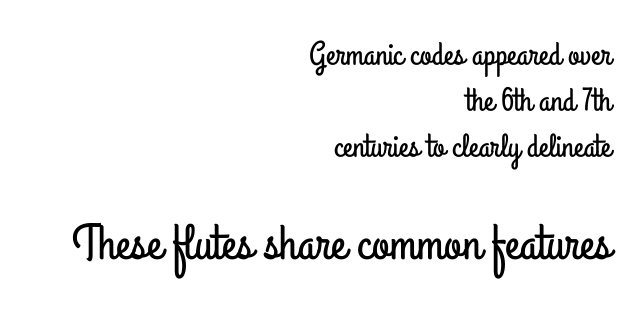
Are there feet on the stems? There aren't — it's a sans. Each line ends at the same right margin while the left side varies. If you measured baseline to baseline, you'd find a middling distance. Underlining? Definitely not there. This is roman type, the default non-slanted kind. The passage shown begins with its smaller block and ends with its larger one.
